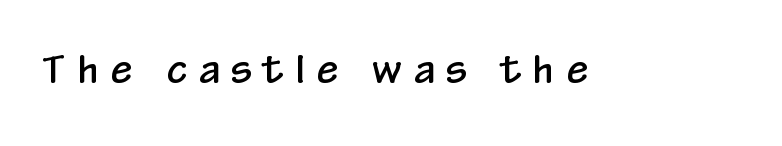
In terms of posture, this sample is upright. Caption: expanded tracking, letters set apart. The letters advance in unequal steps, a hallmark of proportional type. Lines of text with bare space underneath.
